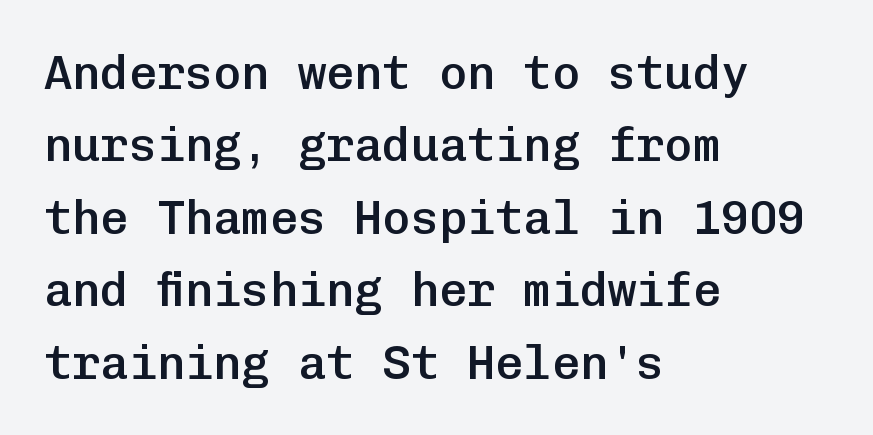
The image shows 47 px semibold sans-serif type, upright, monospaced; set left-aligned, normal line spacing (1.54x), normal letter spacing, not underlined; low stroke contrast and a medium x-height.
